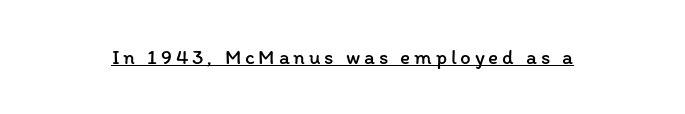
No extra ink here — the face is not bold. The rendered words wear a rule along their underside. Quick note: not italic, upright.
